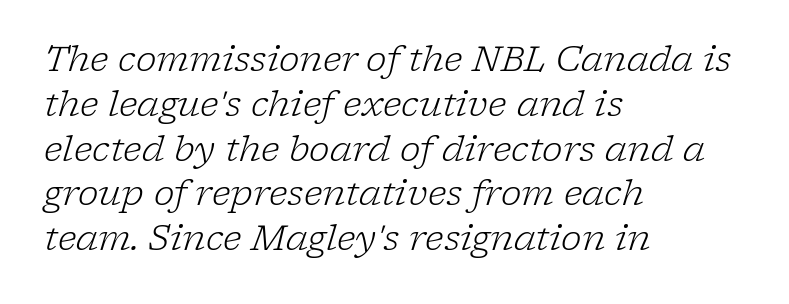
Here the designer chose a conventional face with non-uniform glyph widths. Unmarked baselines from the first word to the last. In CSS terms this would be text-align: left. The letters are slanted; this is an italic face.
